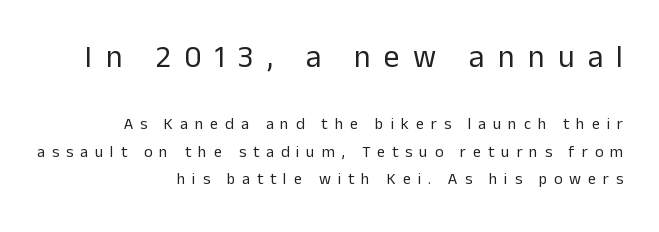
Compared with typical body copy, the letter spacing here is much looser. Vertical strokes here are truly vertical. Each letter keeps its own natural width here, so spacing adapts to shape. Casual observation: everything's shoved over to the right.
